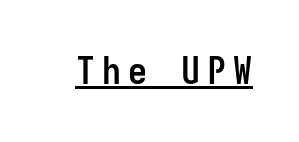
Heavy, bold letterforms. You can tell it's not italic because the verticals are truly vertical. The glyphs in this specimen are sans serif. Here the designer chose a console-style face with uniform glyph widths. Somebody hit Ctrl+U on this one — the words are underlined.
